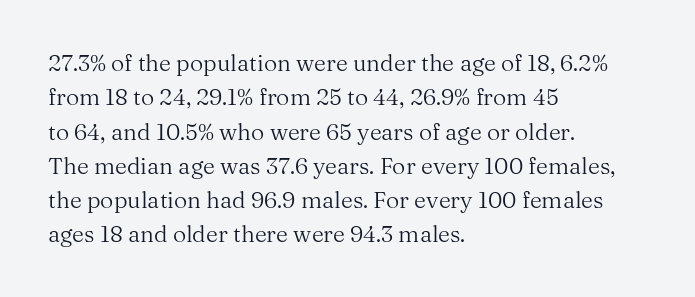
The image shows 23 px text type, upright; set left-aligned, normal line spacing (1.49x), normal letter spacing, not underlined.
